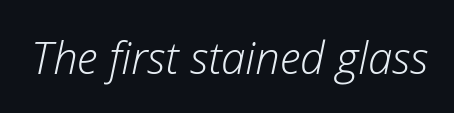
The image shows 44 px light type, italic (leaning right); set normal letter spacing, not underlined; low stroke contrast and a medium x-height.
